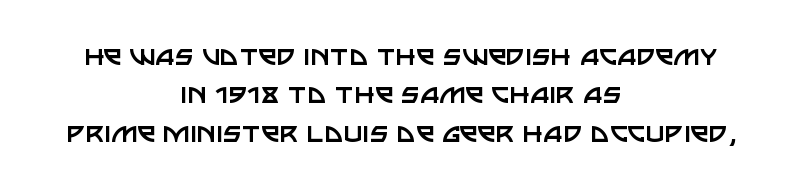
Each stroke keeps to a modest, everyday thickness or less. The face used here is rendered with its standard letterfit. The specimen omits any rule beneath the text block's lines. This sample has the flowing, uneven cadence of proportional lettering.
